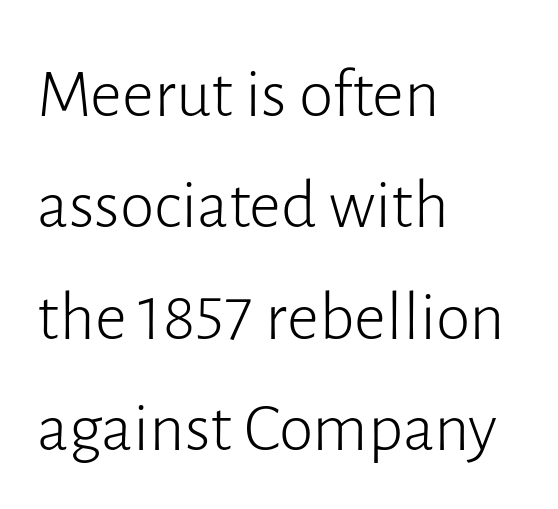
Q: Is the text bold? A: No.
Q: Is the text italic (slanted)? A: No, it is upright.
Q: Is the typeface a serif or a sans-serif typeface? A: Sans-serif.
Q: Is the text underlined? A: No.
Q: How is the paragraph aligned? A: Left-aligned.
Q: Is the spacing between letters normal or unusually wide? A: Normal.
Q: Is the spacing between lines tight, normal or loose? A: Normal.
Q: Width (condensed, normal, or wide)? A: Normal.
Q: Stroke contrast? A: Low.
Q: x-height? A: Medium.
Q: Monospaced? A: No.
